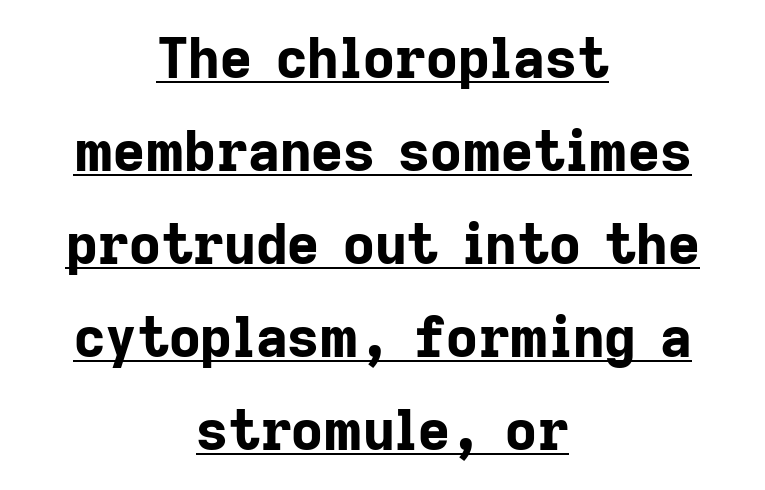
Q: Is the text bold? A: Yes.
Q: Is the text italic (slanted)? A: No, it is upright.
Q: Is the typeface a serif or a sans-serif typeface? A: Sans-serif.
Q: Is the text underlined? A: Yes.
Q: How is the paragraph aligned? A: Centered.
Q: Is the spacing between letters normal or unusually wide? A: Normal.
Q: Is the spacing between lines tight, normal or loose? A: Normal.
Q: Width (condensed, normal, or wide)? A: Normal.
Q: Stroke contrast? A: Low.
Q: x-height? A: Medium.
Q: Monospaced? A: No.
